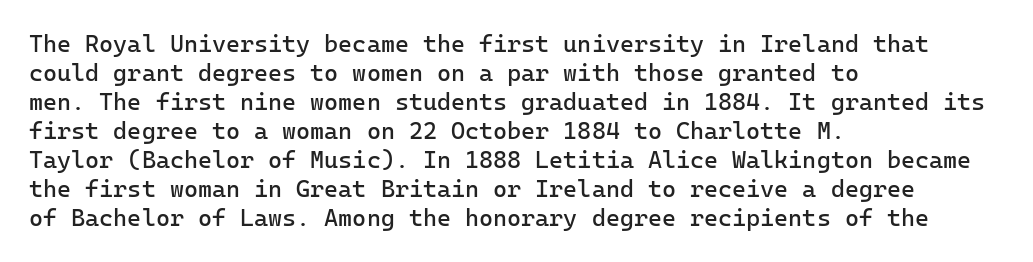
The image shows 24 px text type, upright; set left-aligned, line spacing 1.21x, normal letter spacing, not underlined.
